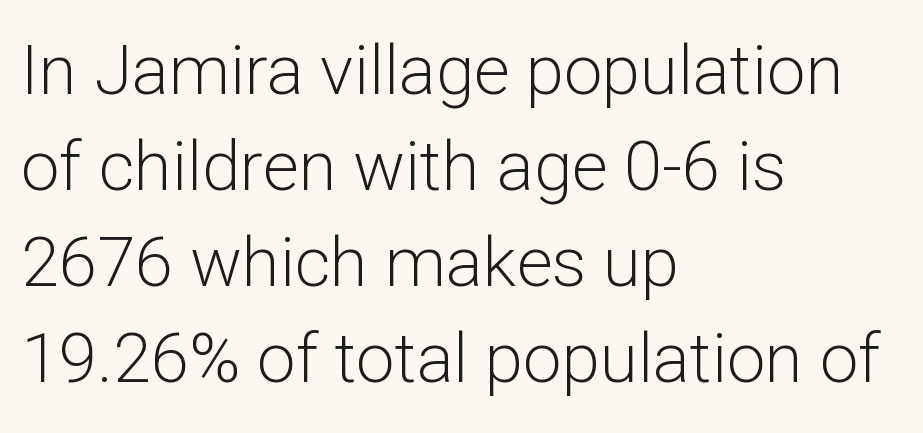
The image shows 69 px light sans-serif type, upright; set left-aligned, normal line spacing (1.39x), normal letter spacing, not underlined; low stroke contrast and a medium x-height.
